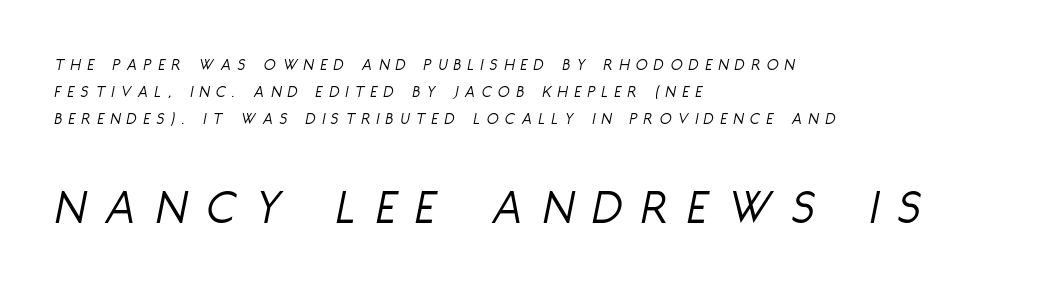
{"italic": "yes", "lean": "right", "slant_degrees": 11, "bold": "no", "weight": "light", "width": "condensed", "stroke_contrast": "low", "x_height": "large", "monospaced": "no", "underline": "no", "align": "left", "line_spacing": "normal", "line_spacing_ratio": 1.58, "letter_spacing": "wide", "letter_spacing_em": 0.4, "larger_block": "second", "size_ratio": 3.0, "glyph_px": 51}
